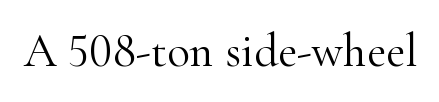
Q: Is the text bold? A: No.
Q: Is the text italic (slanted)? A: No, it is upright.
Q: Is the typeface a serif or a sans-serif typeface? A: Serif.
Q: Is the text underlined? A: No.
Q: Is the spacing between letters normal or unusually wide? A: Normal.
Q: Width (condensed, normal, or wide)? A: Normal.
Q: Stroke contrast? A: High.
Q: x-height? A: Small.
Q: Monospaced? A: No.
